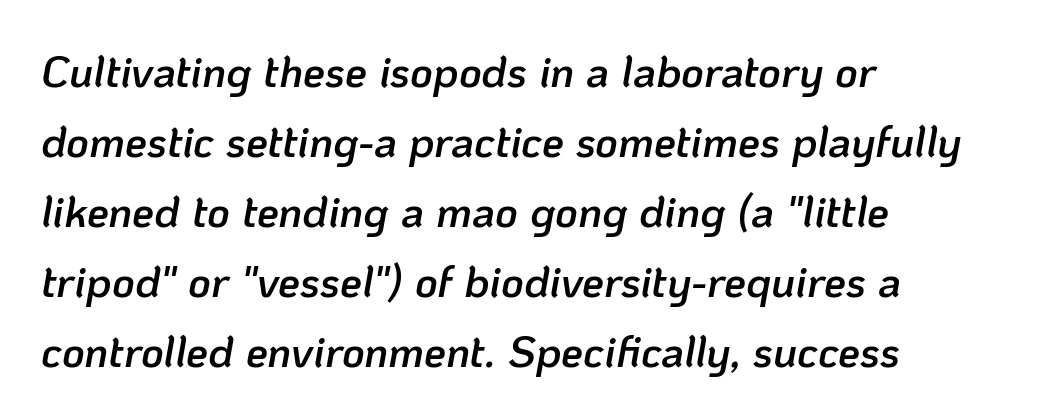
{"italic": "yes", "lean": "right", "slant_degrees": 10, "bold": "semi", "weight": "semibold", "width": "normal", "stroke_contrast": "low", "x_height": "medium", "monospaced": "no", "underline": "no", "align": "left", "line_spacing": "normal", "line_spacing_ratio": 1.59, "letter_spacing": "normal", "letter_spacing_em": 0.0, "glyph_px": 44}
